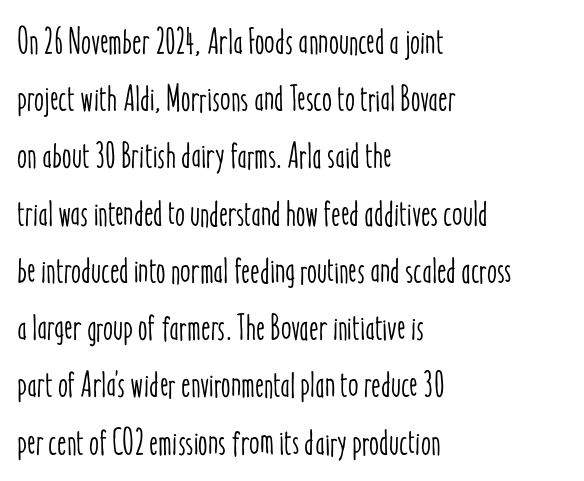
{"italic": "no", "width": "condensed", "stroke_contrast": "low", "x_height": "medium", "monospaced": "no", "underline": "no", "align": "left", "line_spacing": "normal", "line_spacing_ratio": 1.59, "letter_spacing": "normal", "letter_spacing_em": 0.0, "glyph_px": 36}
